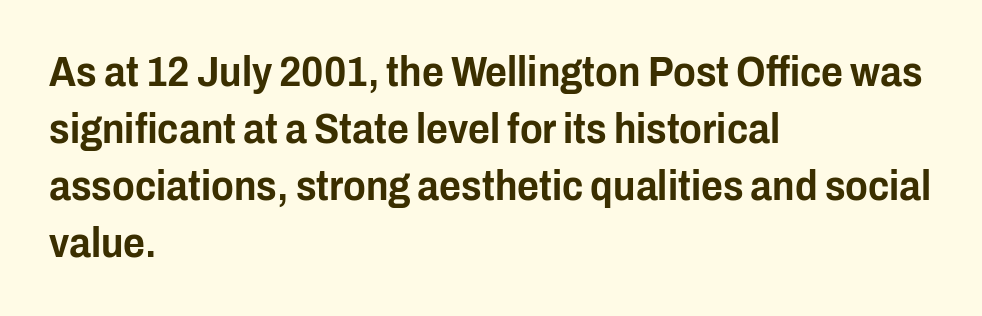
This sample uses a sans-serif face. The rendering uses natural spacing where letterforms have individual widths. Normally led — the rows are evenly, conventionally spaced. In CSS terms this would be text-align: left. What stands out about the letter spacing? Nothing — it is the standard amount. This is roman type, the default non-slanted kind.
